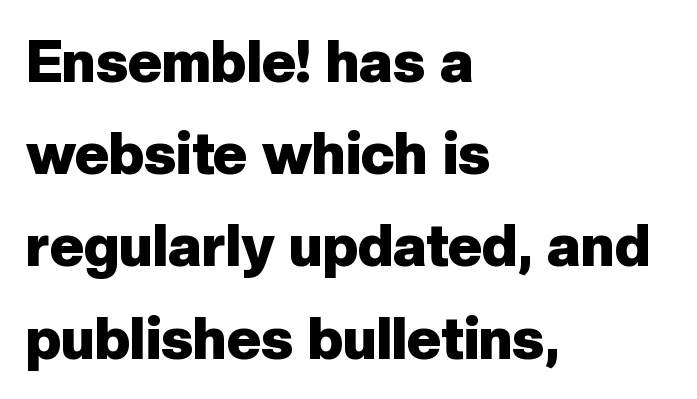
The type is set solid horizontally, with unmodified tracking. The passage shown is emphatically bold. Vertical strokes here are truly vertical. Quick note: underline off.
